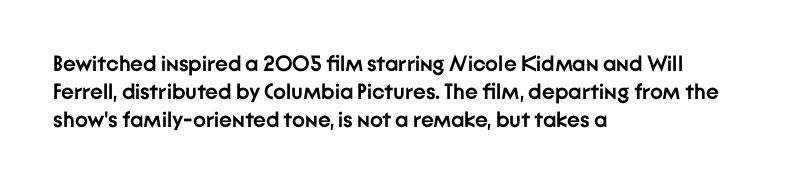
The image shows 22 px bold type, upright; set left-aligned, normal line spacing (1.28x), normal letter spacing, not underlined.
